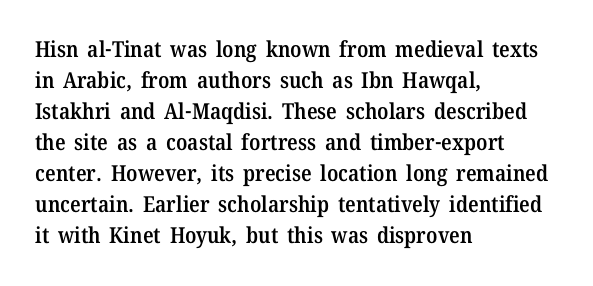
Does extra space separate the letters? No, they use regular spacing. Italic? Not at all — the glyphs are vertical. Notice how the passage keeps a crisp vertical edge on the left only. In terms of leading, this rendering sits right in the middle.
